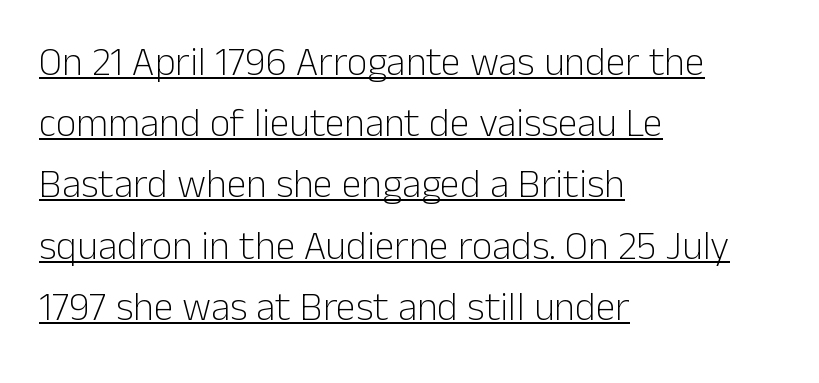
{"serif": "no", "italic": "no", "bold": "no", "weight": "light", "width": "normal", "stroke_contrast": "low", "x_height": "medium", "monospaced": "no", "underline": "yes", "align": "left", "line_spacing": "normal", "line_spacing_ratio": 1.53, "letter_spacing": "normal", "letter_spacing_em": 0.0, "glyph_px": 40}
